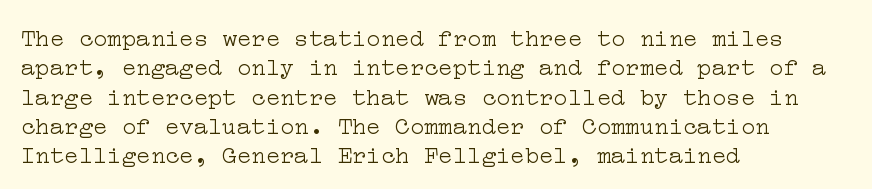
The image shows 24 px text type, upright; set left-aligned, line spacing 1.22x, normal letter spacing, not underlined.
